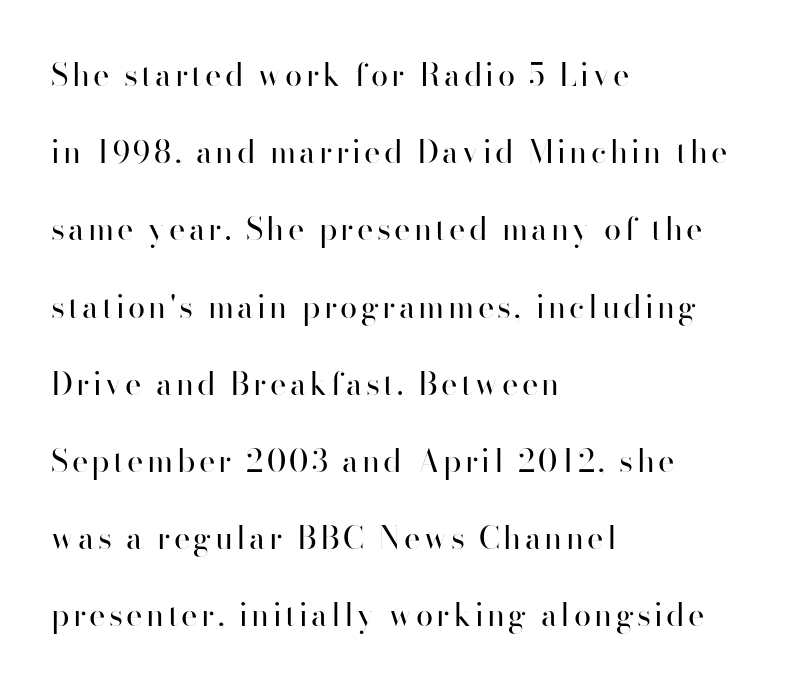
The image shows 31 px regular-weight sans-serif type, upright; set left-aligned, loose line spacing (2.49x), not underlined; high stroke contrast and a small x-height.
